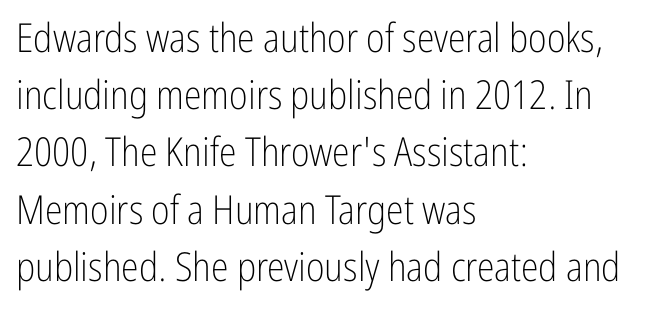
{"serif": "no", "italic": "no", "bold": "no", "weight": "light", "width": "condensed", "stroke_contrast": "low", "x_height": "medium", "monospaced": "no", "underline": "no", "align": "left", "line_spacing": "normal", "line_spacing_ratio": 1.43, "letter_spacing": "normal", "letter_spacing_em": 0.0, "glyph_px": 40}
